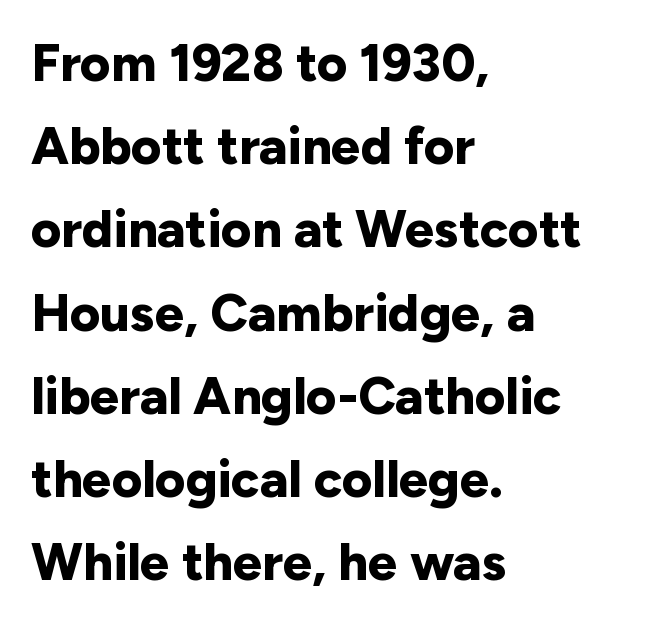
{"serif": "no", "italic": "no", "bold": "yes", "weight": "bold", "width": "normal", "stroke_contrast": "low", "x_height": "medium", "monospaced": "no", "underline": "no", "align": "left", "line_spacing": "normal", "line_spacing_ratio": 1.6, "letter_spacing": "normal", "letter_spacing_em": 0.0, "glyph_px": 52}
